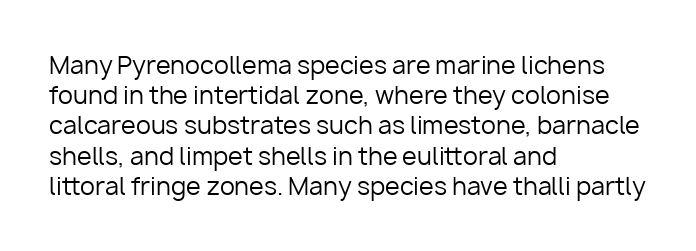
The weight would be labelled regular, book, light, or lighter still. Every stem runs plumb, perpendicular to the baseline. Descender tails drop into unmarked territory. One glance says typical: line gaps are just what's usual.
